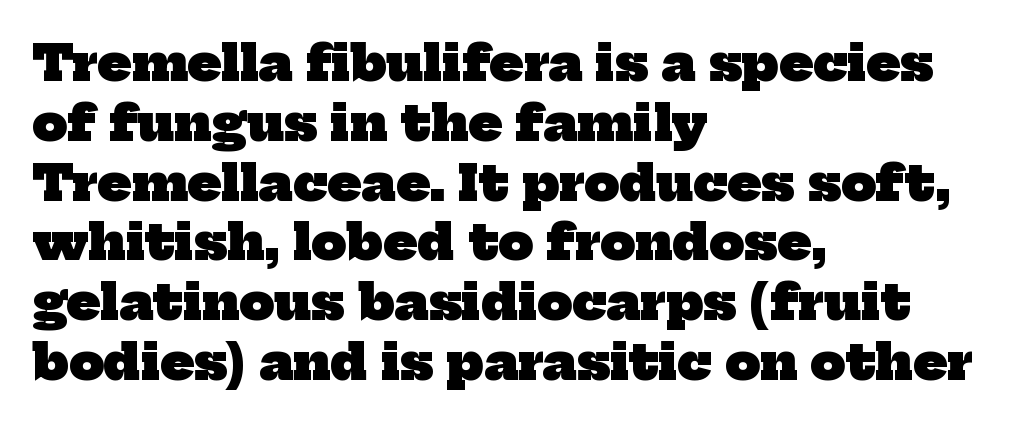
{"serif": "yes", "bold": "yes", "weight": "heavy", "width": "normal", "stroke_contrast": "low", "x_height": "medium", "monospaced": "no", "underline": "no", "align": "left", "line_spacing_ratio": 1.22, "letter_spacing": "normal", "letter_spacing_em": 0.0, "glyph_px": 49}
